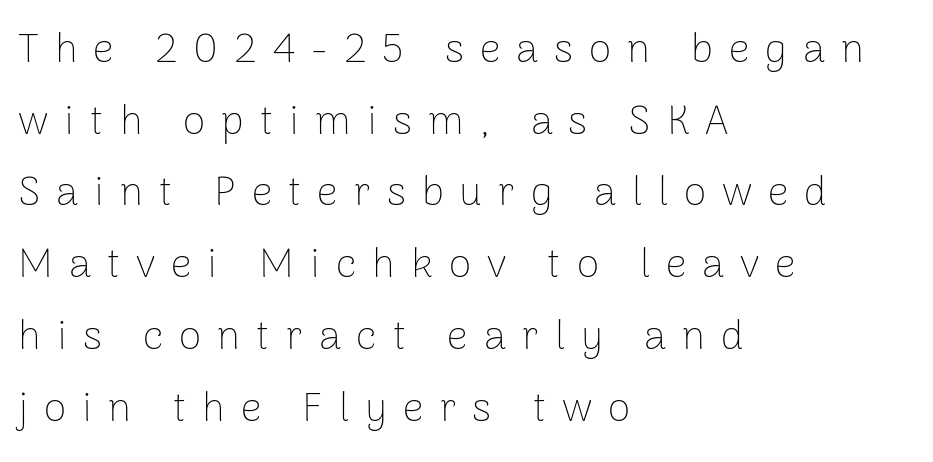
{"serif": "no", "italic": "no", "bold": "no", "weight": "thin", "width": "normal", "stroke_contrast": "low", "x_height": "medium", "monospaced": "no", "underline": "no", "align": "left", "line_spacing_ratio": 1.75, "letter_spacing": "wide", "letter_spacing_em": 0.39, "glyph_px": 41}
